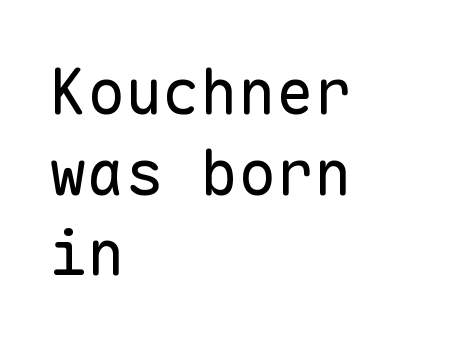
The image shows 63 px regular-weight sans-serif type, upright, monospaced; set left-aligned, normal line spacing (1.28x), normal letter spacing, not underlined; low stroke contrast and a medium x-height.
